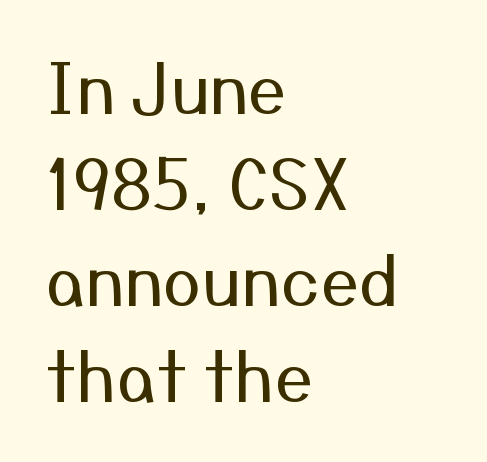
Successive baselines arrive at the customary interval. The letters carry no serifs — their stems end cleanly without finishing strokes. The face used here is proportionally spaced, like ordinary book or web type. Characters remain perfectly vertical along every line. No extra tracking has been applied to these lines.
